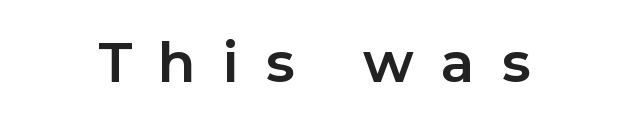
Q: Is the text bold? A: Yes.
Q: Is the text italic (slanted)? A: No, it is upright.
Q: Is the typeface a serif or a sans-serif typeface? A: Sans-serif.
Q: Is the text underlined? A: No.
Q: Is the spacing between letters normal or unusually wide? A: Unusually wide.
Q: Width (condensed, normal, or wide)? A: Normal.
Q: Stroke contrast? A: Low.
Q: x-height? A: Medium.
Q: Monospaced? A: No.
